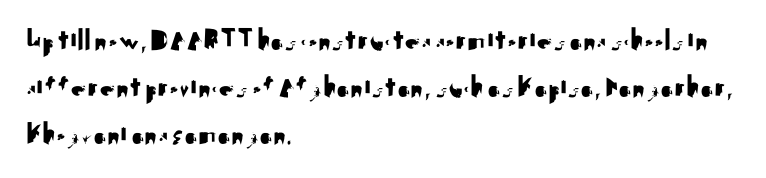
Q: Is the text italic (slanted)? A: No, it is upright.
Q: Is the typeface a serif or a sans-serif typeface? A: Sans-serif.
Q: Is the text underlined? A: No.
Q: How is the paragraph aligned? A: Left-aligned.
Q: Is the spacing between letters normal or unusually wide? A: Normal.
Q: Is the spacing between lines tight, normal or loose? A: Normal.
Q: Width (condensed, normal, or wide)? A: Normal.
Q: Stroke contrast? A: Medium.
Q: x-height? A: Small.
Q: Monospaced? A: No.
